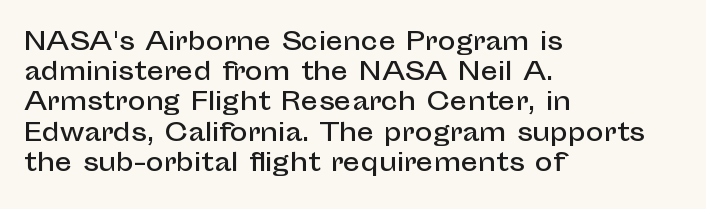
The image shows 24 px text type, upright; set left-aligned, normal line spacing (1.26x), normal letter spacing, not underlined.
